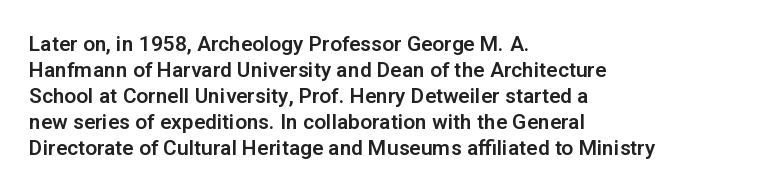
The typesetter chose a ragged-right arrangement here. The type sits square on the baseline with zero lean. There is no visible air inserted between adjacent glyphs. Has an underline been added? It has not.
